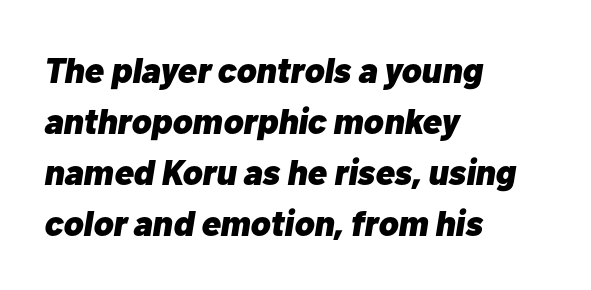
The image shows 36 px heavy type, italic (leaning right); set left-aligned, normal line spacing (1.42x), normal letter spacing, not underlined; low stroke contrast and a medium x-height.
